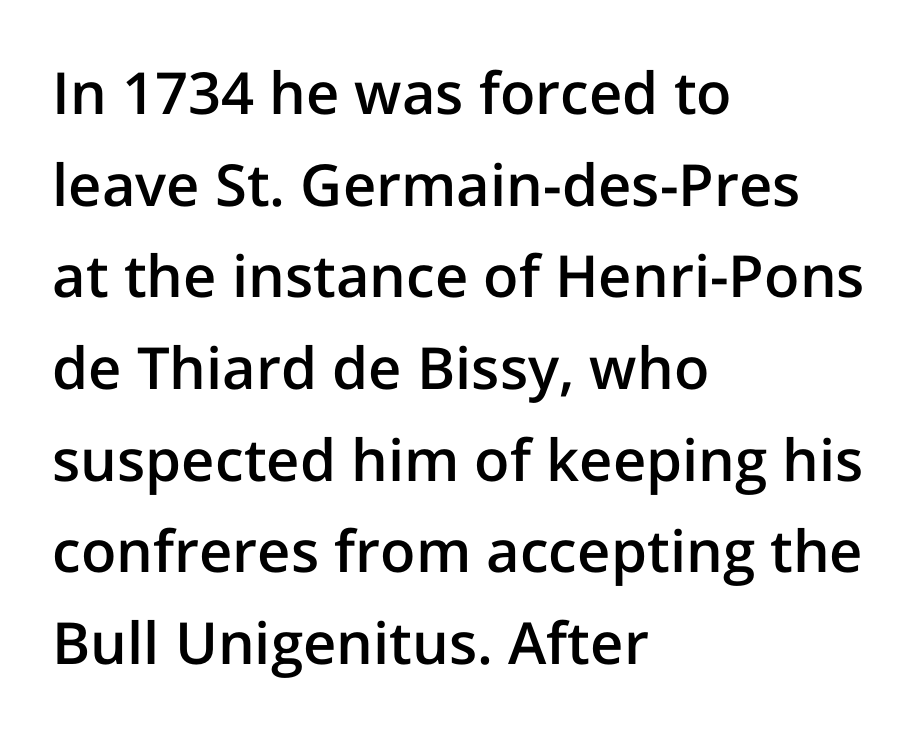
{"serif": "no", "italic": "no", "bold": "semi", "weight": "semibold", "width": "normal", "stroke_contrast": "low", "x_height": "medium", "monospaced": "no", "underline": "no", "align": "left", "line_spacing": "normal", "line_spacing_ratio": 1.58, "letter_spacing": "normal", "letter_spacing_em": 0.0, "glyph_px": 58}
